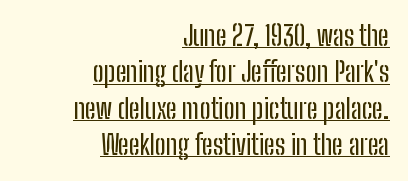
Q: Is the text italic (slanted)? A: No, it is upright.
Q: Is the text underlined? A: Yes.
Q: How is the paragraph aligned? A: Right-aligned.
Q: Is the spacing between letters normal or unusually wide? A: Normal.
Q: Is the spacing between lines tight, normal or loose? A: Normal.
